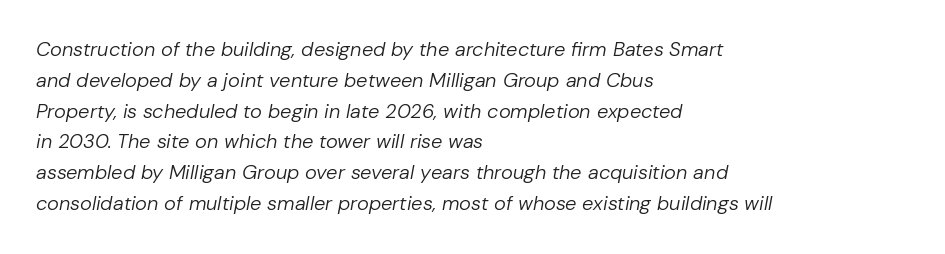
Q: Is the text bold? A: No.
Q: Is the text italic (slanted)? A: Yes, it leans right by about 10 degrees.
Q: Is the text underlined? A: No.
Q: How is the paragraph aligned? A: Left-aligned.
Q: Is the spacing between letters normal or unusually wide? A: Normal.
Q: Is the spacing between lines tight, normal or loose? A: Normal.
